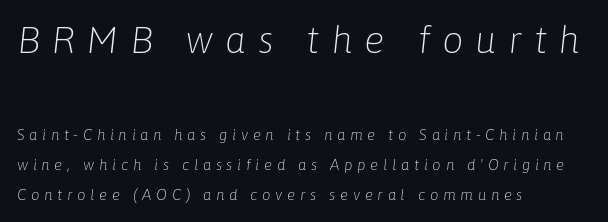
The image shows 38 px light type, italic (leaning right); set left-aligned, loose line spacing (2.03x), unusually wide letter spacing (+0.31 em), not underlined; the first (top) block is 2.53x larger; low stroke contrast and a medium x-height.
